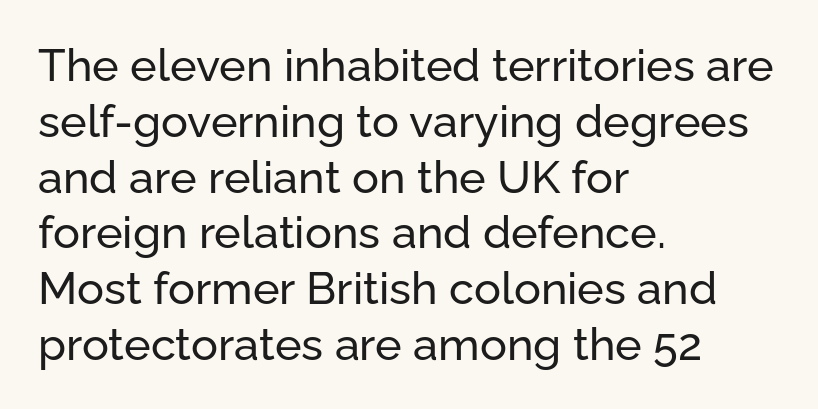
Q: Is the text italic (slanted)? A: No, it is upright.
Q: Is the typeface a serif or a sans-serif typeface? A: Sans-serif.
Q: Is the text underlined? A: No.
Q: How is the paragraph aligned? A: Left-aligned.
Q: Is the spacing between letters normal or unusually wide? A: Normal.
Q: Width (condensed, normal, or wide)? A: Normal.
Q: Stroke contrast? A: Low.
Q: x-height? A: Medium.
Q: Monospaced? A: No.
